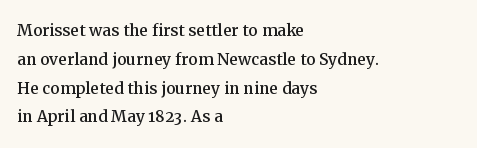
The compositor pushed each line to the left boundary. The strip under each line holds only bare page. When letters stand straight like this, we call the style roman or upright. Letter spacing: default. In terms of leading, this rendering sits right in the middle.
